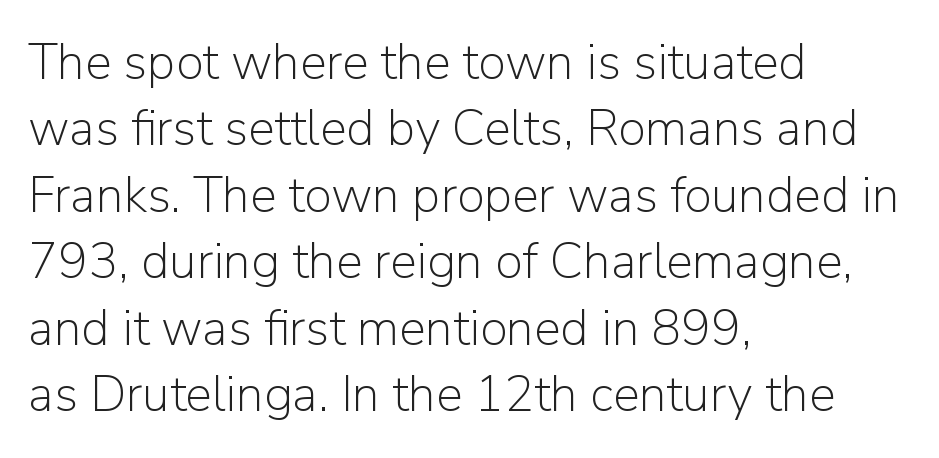
Q: Is the text bold? A: No.
Q: Is the text italic (slanted)? A: No, it is upright.
Q: Is the typeface a serif or a sans-serif typeface? A: Sans-serif.
Q: Is the text underlined? A: No.
Q: How is the paragraph aligned? A: Left-aligned.
Q: Is the spacing between letters normal or unusually wide? A: Normal.
Q: Is the spacing between lines tight, normal or loose? A: Normal.
Q: Width (condensed, normal, or wide)? A: Normal.
Q: Stroke contrast? A: Low.
Q: x-height? A: Medium.
Q: Monospaced? A: No.
